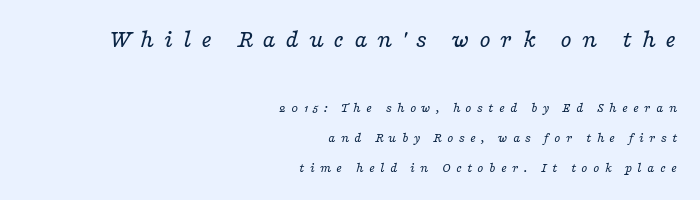
Q: Is the text bold? A: No.
Q: Is the text italic (slanted)? A: Yes, it leans right by about 16 degrees.
Q: Is the text underlined? A: No.
Q: How is the paragraph aligned? A: Right-aligned.
Q: Is the spacing between letters normal or unusually wide? A: Unusually wide.
Q: Is the spacing between lines tight, normal or loose? A: Loose.
Q: Which block of text is set in a larger size, the first (top) or the second (bottom)? A: The first (top) one.
